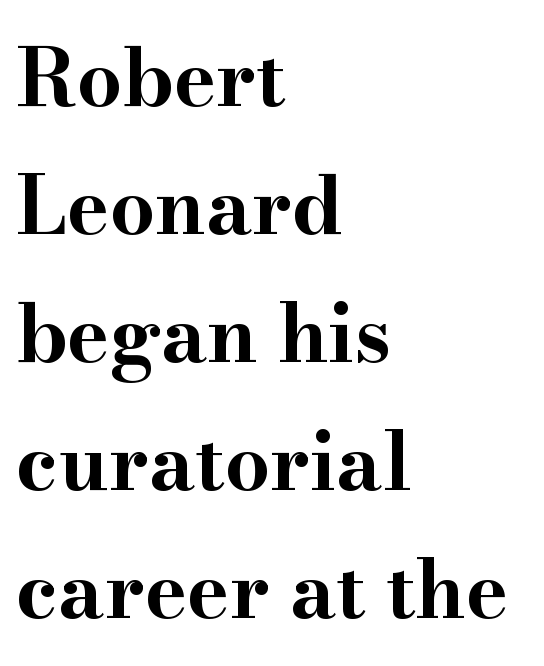
The image shows 80 px bold, wide serif type, upright; set left-aligned, normal line spacing (1.6x), normal letter spacing, not underlined; high stroke contrast and a small x-height.
